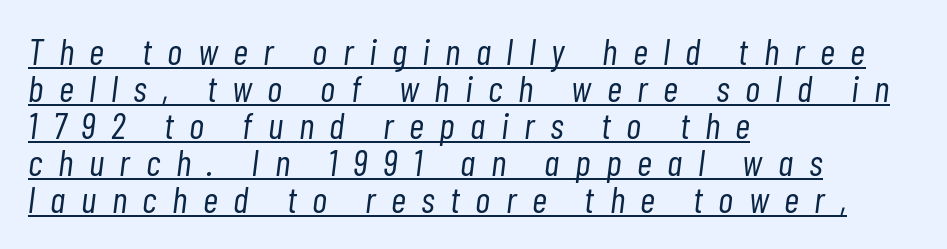
Notice how a bar underscores the lettering throughout. The passage shown is typed in a proportional face where columns would drift. Counters stay open thanks to moderate or lighter strokes. The paragraph shown leans on its left margin.
